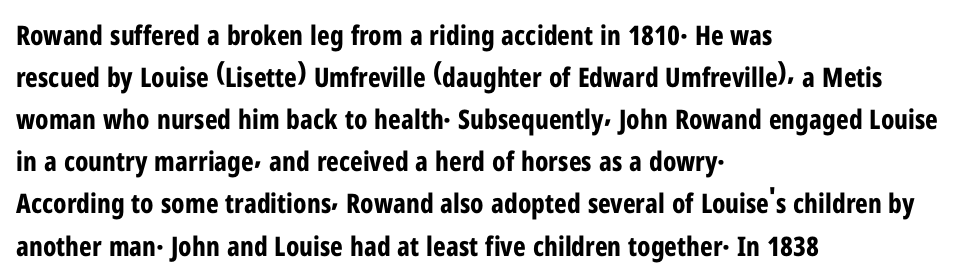
Nothing unusual about the tracking: characters are spaced as the font intends. Layout note: lines flush left. Does the lettering tilt? It doesn't — this is upright. The characters look thick and weighty, a clear bold. If you measured baseline to baseline, you'd find a middling distance. Underlining? Definitely not there.
